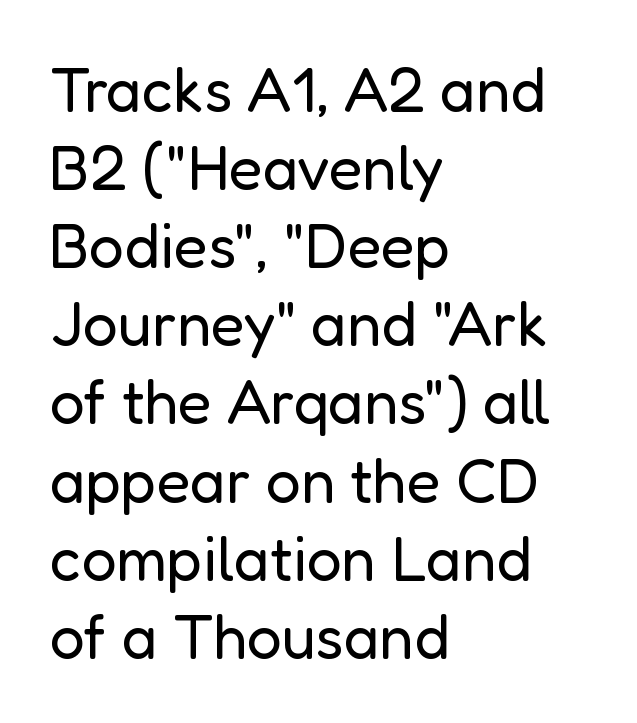
Q: Is the text bold? A: No.
Q: Is the text italic (slanted)? A: No, it is upright.
Q: Is the typeface a serif or a sans-serif typeface? A: Sans-serif.
Q: Is the text underlined? A: No.
Q: How is the paragraph aligned? A: Left-aligned.
Q: Is the spacing between letters normal or unusually wide? A: Normal.
Q: Is the spacing between lines tight, normal or loose? A: Normal.
Q: Width (condensed, normal, or wide)? A: Normal.
Q: Stroke contrast? A: Low.
Q: x-height? A: Medium.
Q: Monospaced? A: No.
